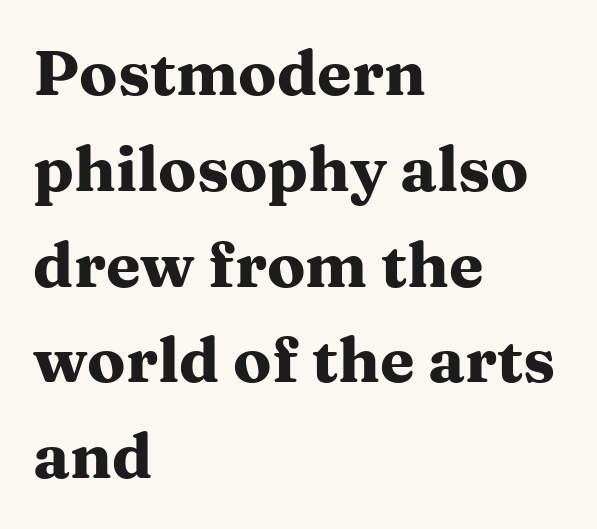
Q: Is the text bold? A: Yes.
Q: Is the text italic (slanted)? A: No, it is upright.
Q: Is the typeface a serif or a sans-serif typeface? A: Serif.
Q: Is the text underlined? A: No.
Q: How is the paragraph aligned? A: Left-aligned.
Q: Is the spacing between letters normal or unusually wide? A: Normal.
Q: Is the spacing between lines tight, normal or loose? A: Normal.
Q: Width (condensed, normal, or wide)? A: Wide.
Q: Stroke contrast? A: Medium.
Q: x-height? A: Medium.
Q: Monospaced? A: No.
